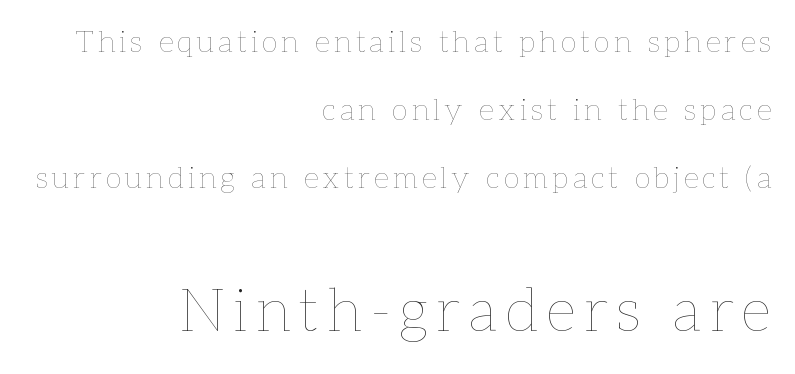
The image shows 60 px thin type, upright; set right-aligned, loose line spacing (2.27x), not underlined; the second (bottom) block is 2.0x larger; low stroke contrast and a medium x-height.
